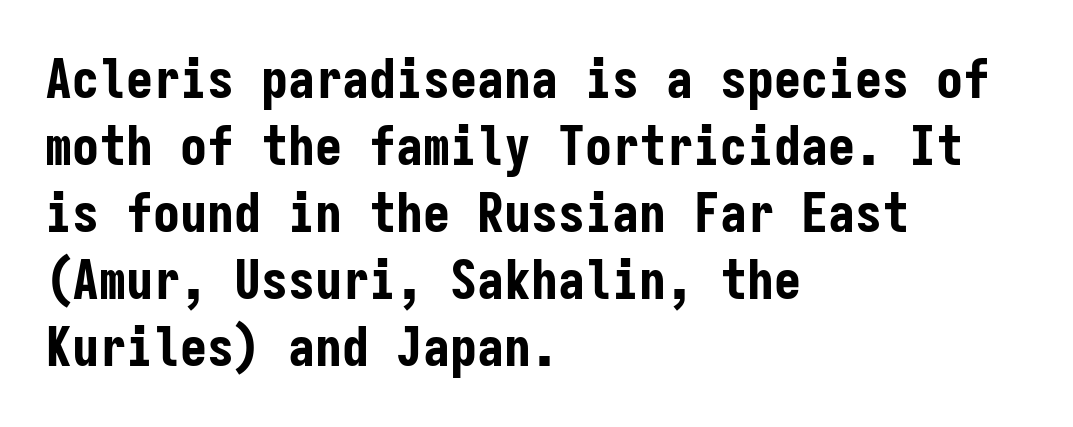
Do the characters align in a grid? Yes, the font is monospaced. Every character sits straight up, as roman type does. The compositor pushed each line to the left boundary. Classification — sans serif. Weight: bold.
